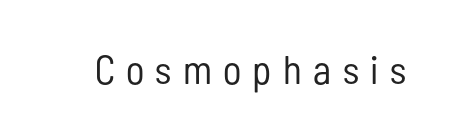
The area under the type is left untouched. Someone cranked the tracking dial way up on this one. The letters advance in unequal steps, a hallmark of proportional type. The typesetting does not lean heavy: it is not bold.
